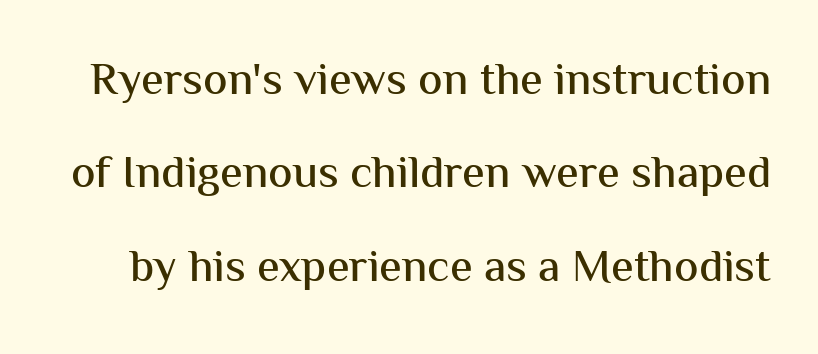
The face used here is a sans, in the tradition of grotesques and geometrics. Rendered with straight, roman letterforms. Regarding leading, the lines here are spaced well apart. Rule under the text: the space is simply empty. Each letter keeps its own natural width here, so spacing adapts to shape. Short note: letters normally spaced.
